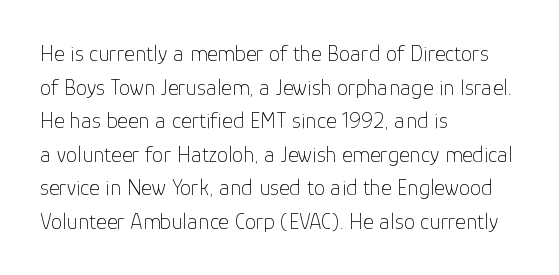
What stands out about the letter spacing? Nothing — it is the standard amount. Type without underlining. You can tell it's not italic because the verticals are truly vertical. Is there much room between lines? A standard amount, neither cramped nor airy.
